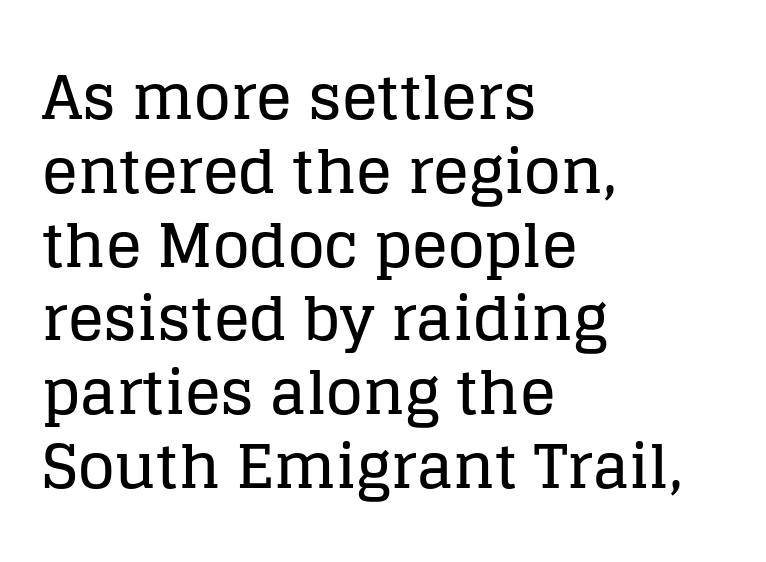
The image shows 60 px serif type, upright; set left-aligned, line spacing 1.23x, normal letter spacing, not underlined; low stroke contrast and a large x-height.
